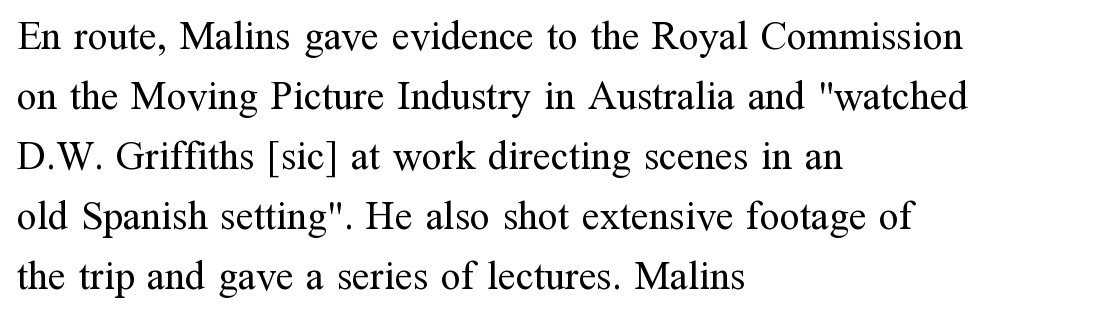
The image shows 40 px regular-weight serif type, upright; set left-aligned, normal line spacing (1.5x), normal letter spacing, not underlined; medium stroke contrast and a medium x-height.
